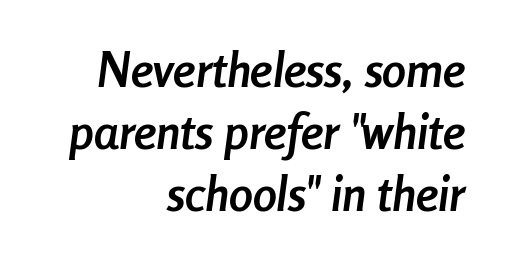
The image shows 48 px semibold, condensed type, italic (leaning right); set right-aligned, normal line spacing (1.29x), normal letter spacing, not underlined; low stroke contrast and a medium x-height.
